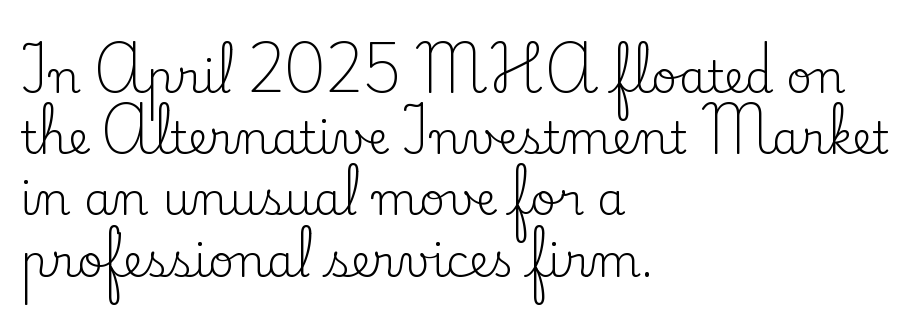
Q: Is the text bold? A: No.
Q: Is the text italic (slanted)? A: No, it is upright.
Q: Is the text underlined? A: No.
Q: How is the paragraph aligned? A: Left-aligned.
Q: Is the spacing between letters normal or unusually wide? A: Normal.
Q: Is the spacing between lines tight, normal or loose? A: Normal.
Q: Width (condensed, normal, or wide)? A: Normal.
Q: Stroke contrast? A: Low.
Q: x-height? A: Small.
Q: Monospaced? A: No.
